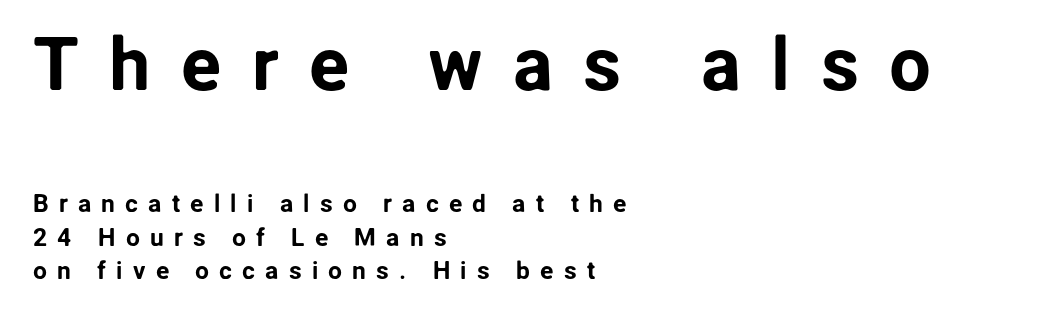
The image shows 75 px sans-serif type, upright; set left-aligned, normal line spacing (1.34x), unusually wide letter spacing (+0.4 em), not underlined; the first (top) block is 3.0x larger; low stroke contrast and a medium x-height.
